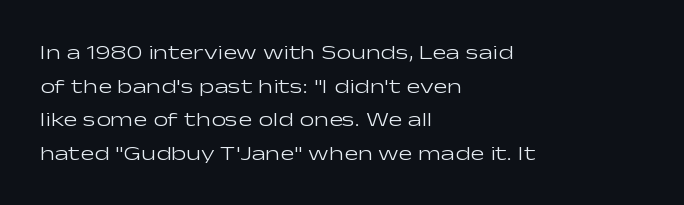
Q: Is the text bold? A: No.
Q: Is the text italic (slanted)? A: No, it is upright.
Q: Is the text underlined? A: No.
Q: How is the paragraph aligned? A: Left-aligned.
Q: Is the spacing between letters normal or unusually wide? A: Normal.
Q: Is the spacing between lines tight, normal or loose? A: Normal.
